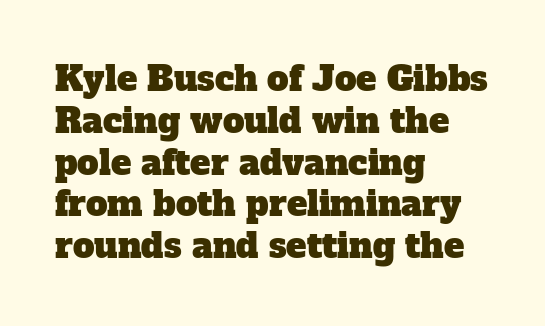
A typesetter would call this proportional, since set widths differ per character. Where is the straight margin? On the left. Quick note: underline off. Spacing between characters is what you'd get straight out of the box. The glyphs in this specimen are seriffed.
